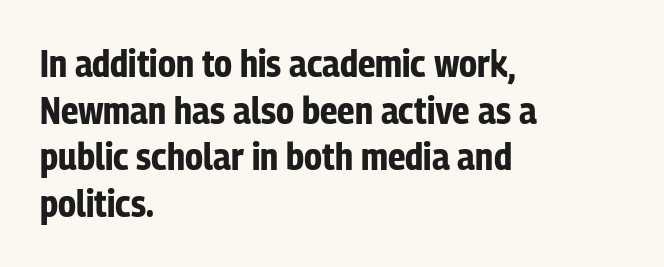
The passage shown is typed in a proportional face where columns would drift. This sample uses an upright cut, with every glyph sitting square on the baseline. If you drew a ruler down the left edge, every line would touch it. Is the type bold? Yes — the strokes are clearly thick and heavy.
